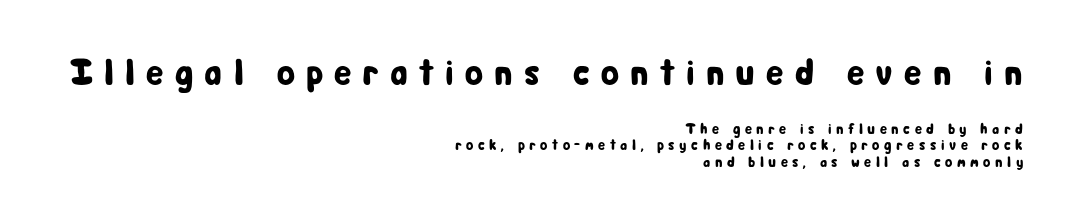
Q: Is the text italic (slanted)? A: No, it is upright.
Q: Is the typeface a serif or a sans-serif typeface? A: Sans-serif.
Q: Is the text underlined? A: No.
Q: How is the paragraph aligned? A: Right-aligned.
Q: Is the spacing between letters normal or unusually wide? A: Unusually wide.
Q: Is the spacing between lines tight, normal or loose? A: Tight.
Q: Which block of text is set in a larger size, the first (top) or the second (bottom)? A: The first (top) one.
Q: Width (condensed, normal, or wide)? A: Condensed.
Q: Stroke contrast? A: Low.
Q: x-height? A: Medium.
Q: Monospaced? A: No.
